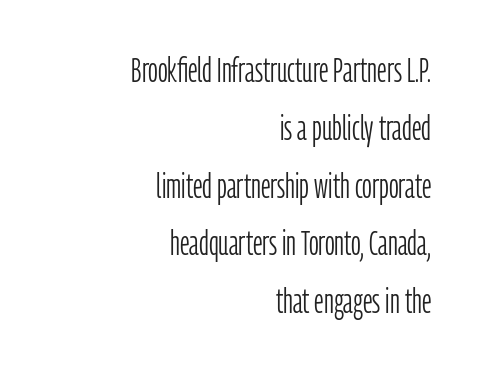
{"serif": "no", "italic": "no", "bold": "no", "weight": "light", "width": "condensed", "stroke_contrast": "low", "x_height": "medium", "monospaced": "no", "underline": "no", "align": "right", "line_spacing": "normal", "line_spacing_ratio": 1.7, "letter_spacing": "normal", "letter_spacing_em": 0.0, "glyph_px": 34}
